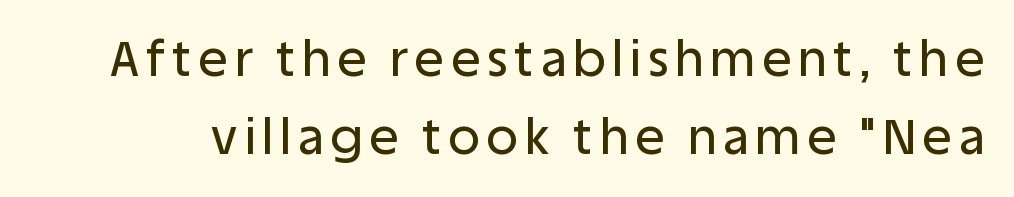
Q: Is the text italic (slanted)? A: No, it is upright.
Q: Is the typeface a serif or a sans-serif typeface? A: Sans-serif.
Q: Is the text underlined? A: No.
Q: Is the spacing between lines tight, normal or loose? A: Normal.
Q: Width (condensed, normal, or wide)? A: Normal.
Q: Stroke contrast? A: Low.
Q: x-height? A: Large.
Q: Monospaced? A: No.
